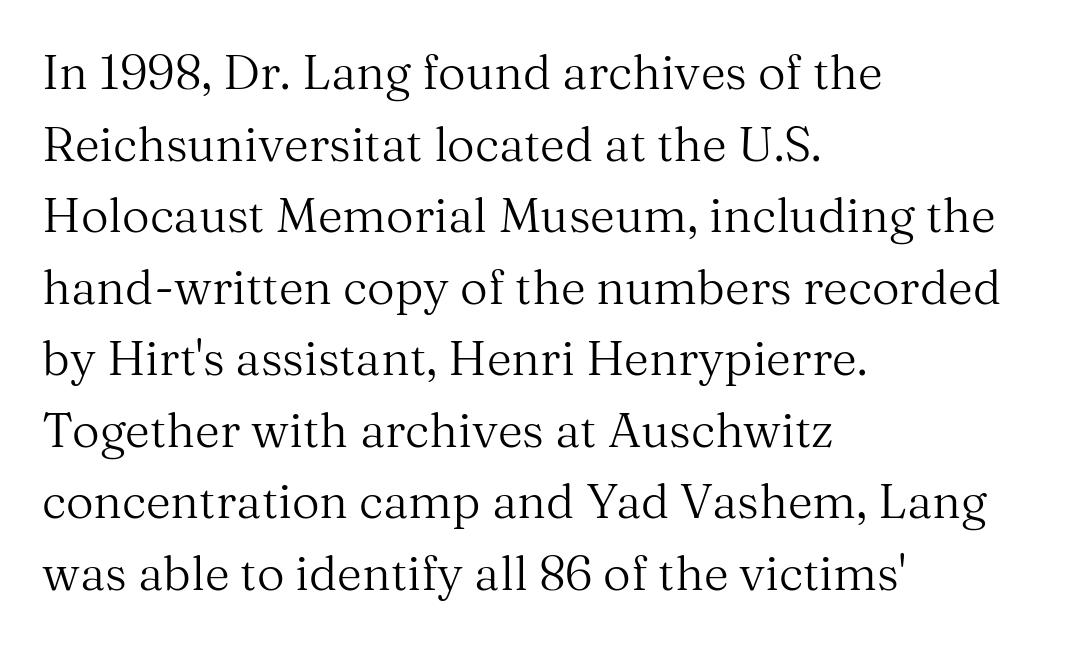
The image shows 48 px regular-weight serif type, upright; set left-aligned, normal line spacing (1.49x), normal letter spacing, not underlined; medium stroke contrast and a medium x-height.
